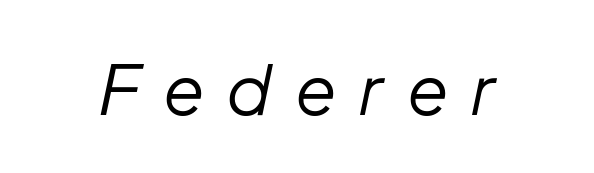
The image shows 68 px regular-weight type, italic (leaning right); set unusually wide letter spacing (+0.36 em), not underlined; low stroke contrast and a medium x-height.
